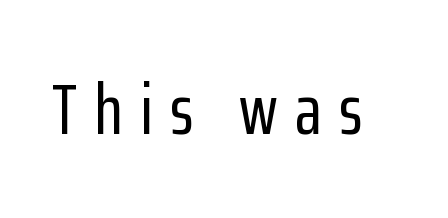
The type family on display is of the sans-serif kind. Upright lettering throughout. What stands out about the letter spacing? Its width — letters are far apart. The letters advance in unequal steps, a hallmark of proportional type. Clear beneath every line of the passage.
